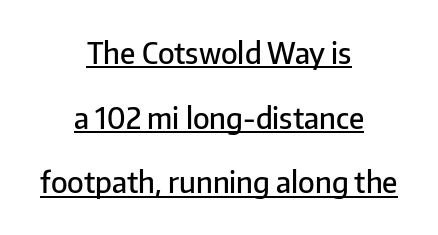
Honestly, the underline is the first thing you notice here. Each new line begins a long way beneath the previous one. Classification — sans serif. These lines are rendered in a variable-pitch font.
